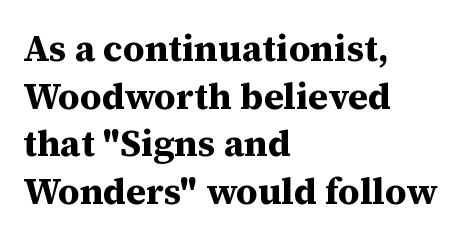
The rendering shows small feet on the letterforms — a serif design. Quick note: not italic, upright. Think of a printed novel: that variable character pitch is what you see here. This rendering features lettering with no underline. Words appear dense and cohesive because spacing is normal. These lines stack with their left ends in a neat column.
